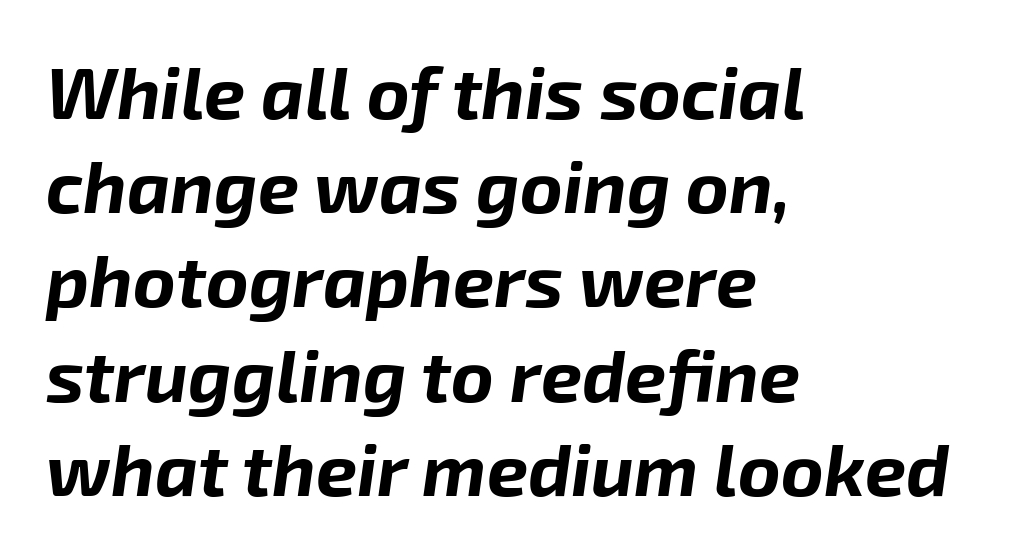
One-word summary of the alignment: left. Heavy, bold letterforms. Proportional: the letters do not fall into vertical columns. Plain, unruled lines of type.
